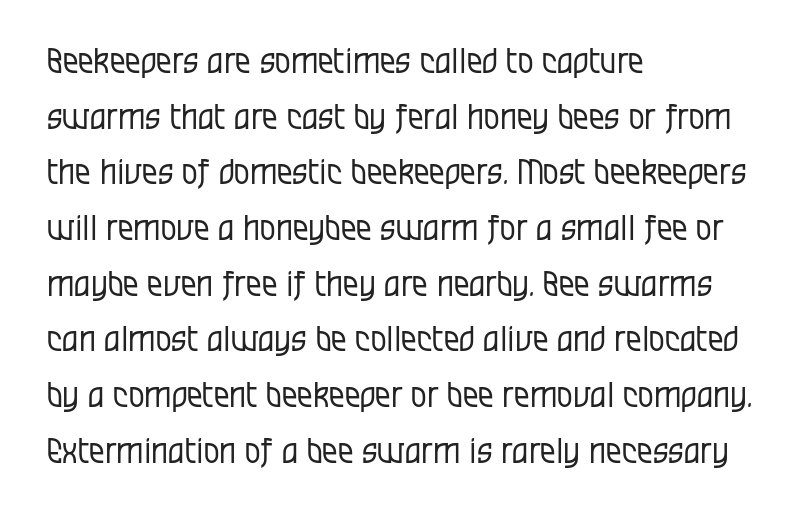
This rendering uses left alignment, leaving the right contour irregular. Baseline-to-baseline distance is the conventional proportion of letter height. Designer's note — italics off, roman on. The face used here is rendered with its standard letterfit.
